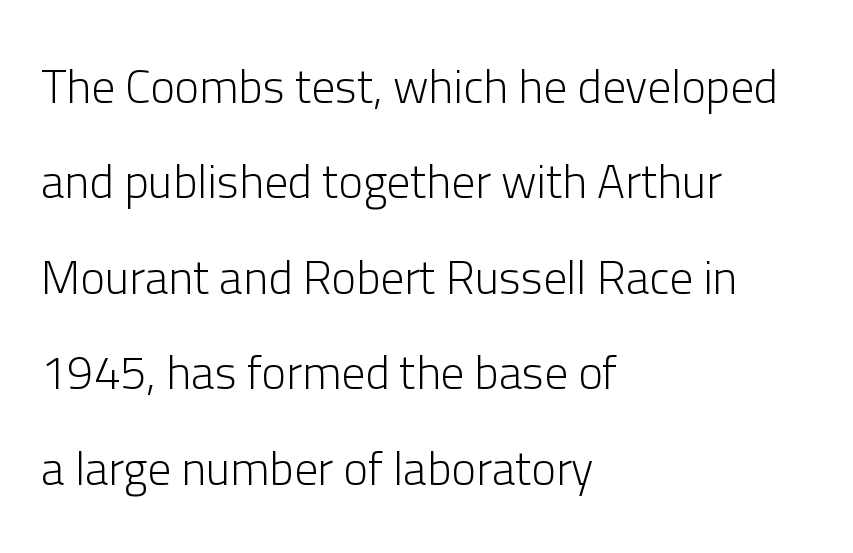
Spacing verdict: proportional, widths tailored to each character. The specimen reads as upright at a glance. The space between consecutive lines is lavish. Weight: not bold — regular or lighter. Look at the tracking — it's just the regular setting, nothing added.
